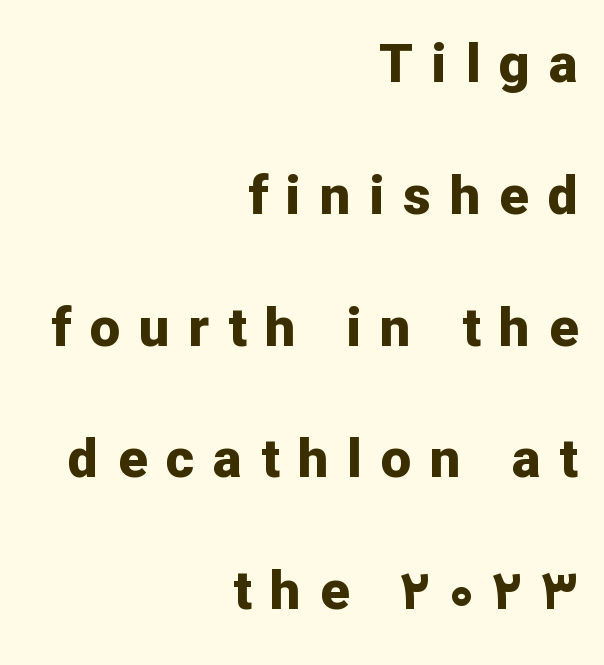
A clean baseline with only descenders dipping below it. Is there much room between lines? Yes — plenty of vertical air separates them. The rendering shows plain stroke endings on the letterforms — a sans-serif design. This sample uses expanded letter spacing, leaving extra air between glyphs.
